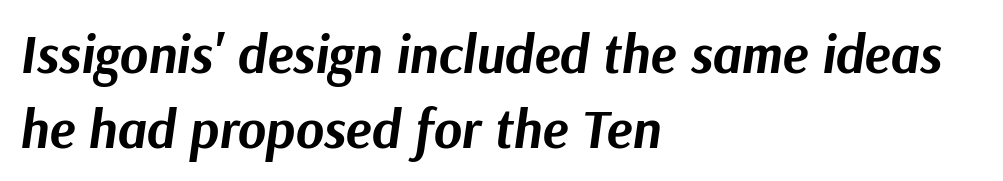
Q: Is the text bold? A: Yes.
Q: Is the text italic (slanted)? A: Yes, it leans right by about 9 degrees.
Q: Is the text underlined? A: No.
Q: How is the paragraph aligned? A: Left-aligned.
Q: Is the spacing between letters normal or unusually wide? A: Normal.
Q: Is the spacing between lines tight, normal or loose? A: Normal.
Q: Width (condensed, normal, or wide)? A: Normal.
Q: Stroke contrast? A: Medium.
Q: x-height? A: Medium.
Q: Monospaced? A: No.
